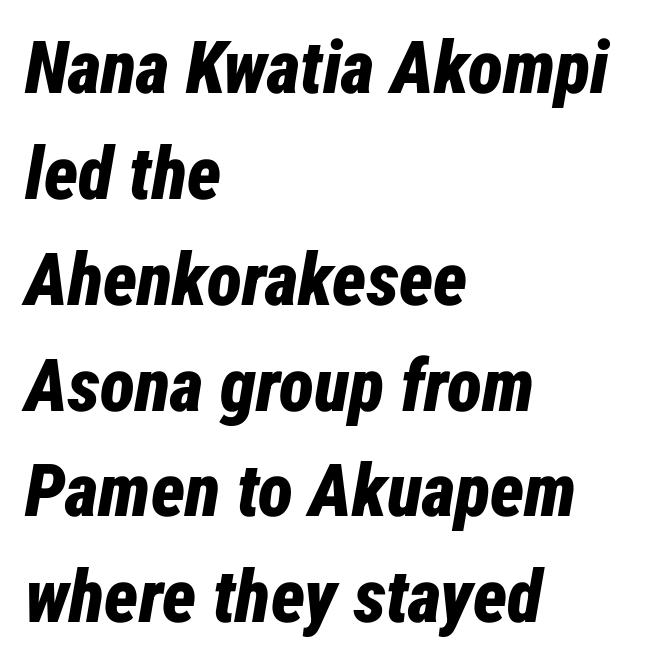
The image shows 73 px bold, condensed type, italic (leaning right); set left-aligned, normal line spacing (1.45x), normal letter spacing, not underlined; low stroke contrast and a medium x-height.
